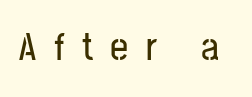
The image shows 40 px condensed sans-serif type, upright; set unusually wide letter spacing (+0.43 em), not underlined; low stroke contrast and a medium x-height.
